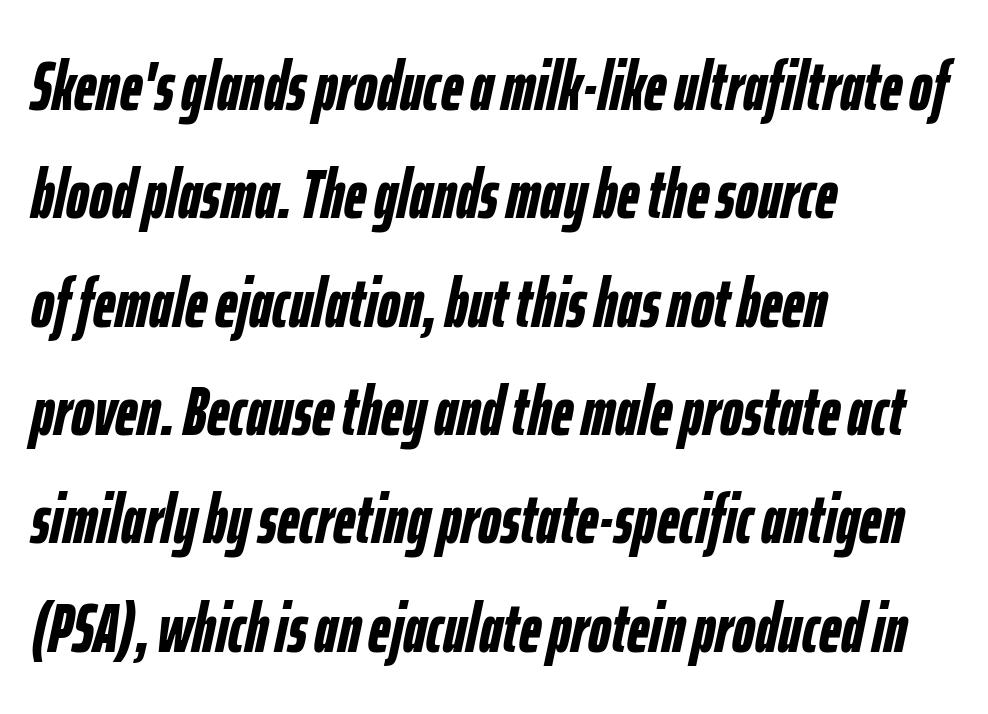
{"italic": "yes", "lean": "right", "slant_degrees": 12, "bold": "yes", "weight": "semibold", "width": "condensed", "stroke_contrast": "low", "x_height": "medium", "monospaced": "no", "underline": "no", "align": "left", "line_spacing": "normal", "line_spacing_ratio": 1.57, "letter_spacing": "normal", "letter_spacing_em": 0.0, "glyph_px": 69}
